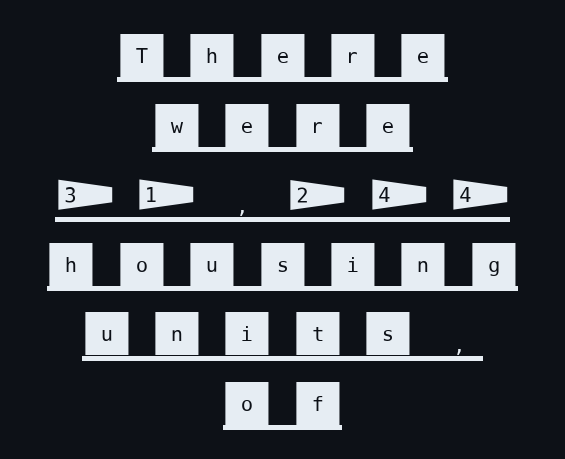
I'd call this a sans setting — the letters go barefoot. The tracking reads as deliberately expanded to a designer's eye. It's the straight-up-and-down kind of type. Horizontal alignment here is central, giving a formal, balanced look. Quick note: underline on. Honestly, the row spacing looks completely unremarkable.
